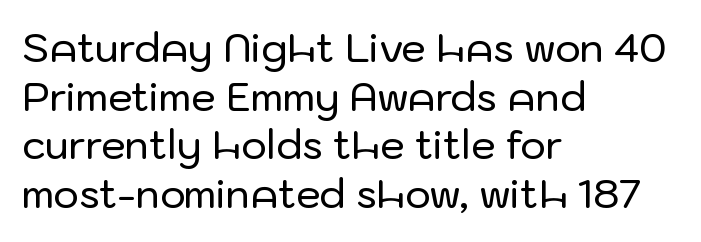
A student would call this left alignment; a typographer would say flush left, rag right. This is roman type, the default non-slanted kind. Rule under the text: the space is simply empty. This sample keeps an unexceptional amount of space between lines. The line texture is even and compact thanks to regular tracking. Note the varied advance widths — an 'i' is clearly narrower than an 'm'.
